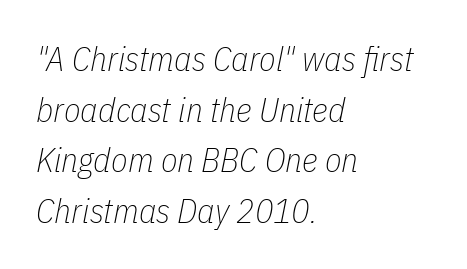
Weight class: somewhere from thin through regular. Spacing between characters is what you'd get straight out of the box. One-word summary of the alignment: left. A bare baseline throughout the passage. In terms of posture, this sample is oblique.
